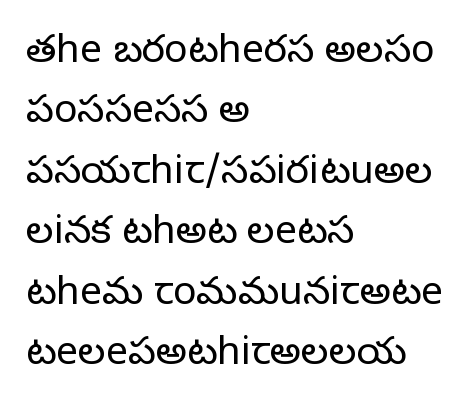
Q: Is the text bold? A: No.
Q: Is the text italic (slanted)? A: No, it is upright.
Q: Is the typeface a serif or a sans-serif typeface? A: Sans-serif.
Q: Is the text underlined? A: No.
Q: How is the paragraph aligned? A: Left-aligned.
Q: Is the spacing between letters normal or unusually wide? A: Normal.
Q: Is the spacing between lines tight, normal or loose? A: Normal.
Q: Width (condensed, normal, or wide)? A: Normal.
Q: Stroke contrast? A: Low.
Q: x-height? A: Medium.
Q: Monospaced? A: No.
